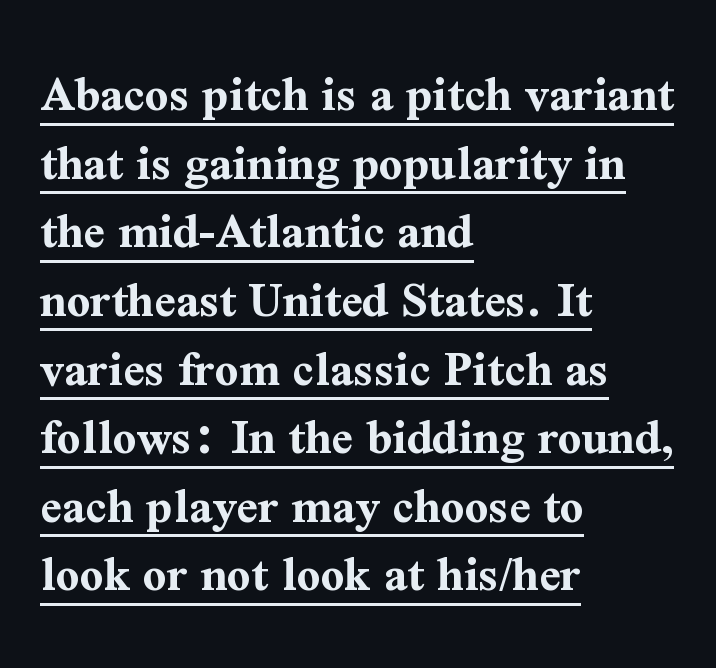
To sum up the face: it has serifs. As a designer I'd log this as weight 700, bold. The passage shown is typed in a proportional face where columns would drift. Words appear dense and cohesive because spacing is normal.
